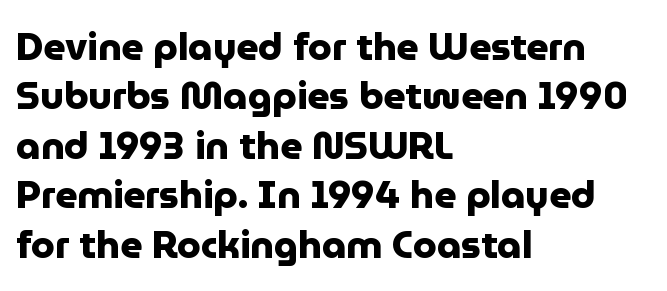
{"serif": "no", "italic": "no", "bold": "yes", "weight": "heavy", "width": "normal", "stroke_contrast": "low", "x_height": "medium", "monospaced": "no", "underline": "no", "align": "left", "line_spacing": "normal", "line_spacing_ratio": 1.3, "letter_spacing": "normal", "letter_spacing_em": 0.0, "glyph_px": 38}
